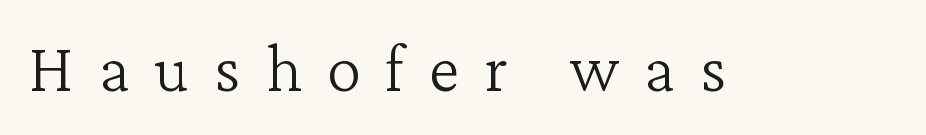
The image shows 70 px light serif type, upright; set unusually wide letter spacing (+0.35 em), not underlined; low stroke contrast and a medium x-height.
